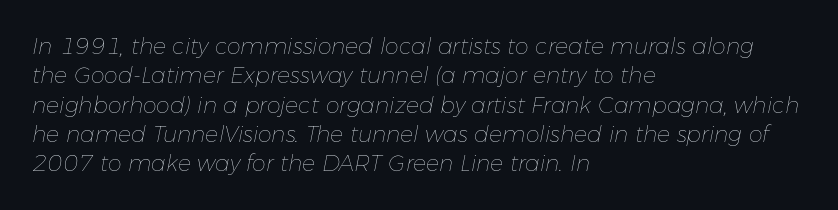
The image shows 22 px text type, italic (leaning right); set left-aligned, normal line spacing (1.33x), normal letter spacing, not underlined.
